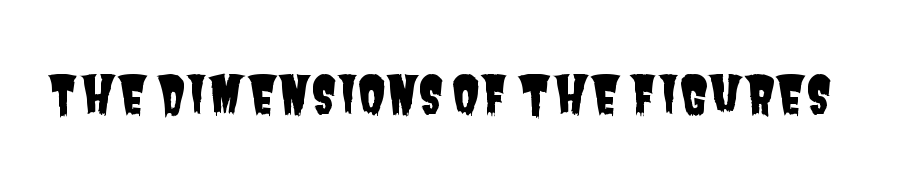
Q: Is the typeface a serif or a sans-serif typeface? A: Sans-serif.
Q: Is the text underlined? A: No.
Q: Is the spacing between letters normal or unusually wide? A: Normal.
Q: Width (condensed, normal, or wide)? A: Condensed.
Q: Stroke contrast? A: Low.
Q: x-height? A: Large.
Q: Monospaced? A: No.
